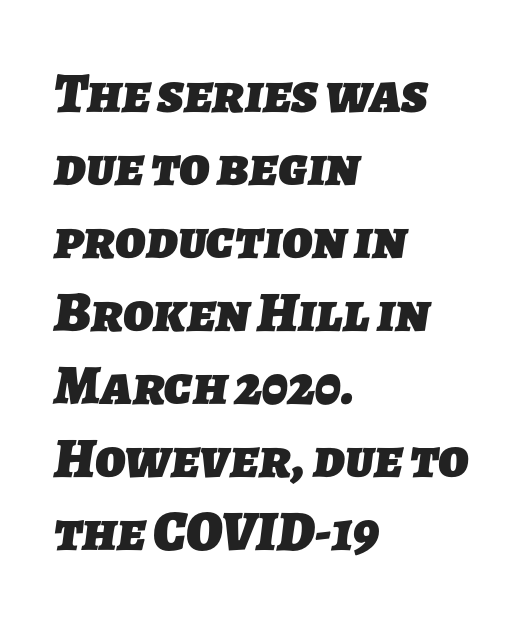
The rendering shows plain stroke endings on the letterforms — a sans-serif design. If you drew a ruler down the left edge, every line would touch it. The passage shown has conventional tracking throughout. Looks like regular typesetting: each glyph gets only the width it needs. A typesetter would call this leading conventional body-copy spacing.
